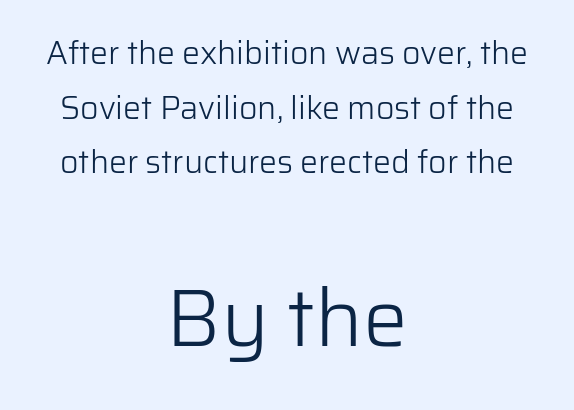
Q: Is the text bold? A: No.
Q: Is the text italic (slanted)? A: No, it is upright.
Q: Is the typeface a serif or a sans-serif typeface? A: Sans-serif.
Q: Is the text underlined? A: No.
Q: How is the paragraph aligned? A: Centered.
Q: Is the spacing between letters normal or unusually wide? A: Normal.
Q: Which block of text is set in a larger size, the first (top) or the second (bottom)? A: The second (bottom) one.
Q: Width (condensed, normal, or wide)? A: Normal.
Q: Stroke contrast? A: Low.
Q: x-height? A: Medium.
Q: Monospaced? A: No.
